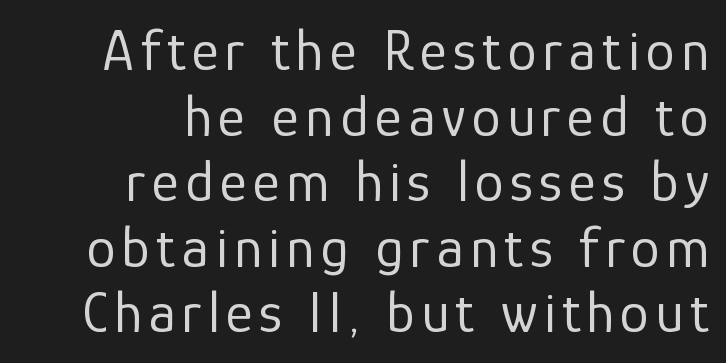
Q: Is the text bold? A: No.
Q: Is the text italic (slanted)? A: No, it is upright.
Q: Is the typeface a serif or a sans-serif typeface? A: Sans-serif.
Q: Is the text underlined? A: No.
Q: How is the paragraph aligned? A: Right-aligned.
Q: Is the spacing between lines tight, normal or loose? A: Tight.
Q: Width (condensed, normal, or wide)? A: Normal.
Q: Stroke contrast? A: Low.
Q: x-height? A: Medium.
Q: Monospaced? A: No.
